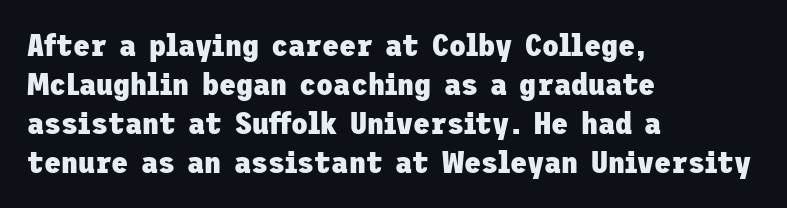
The image shows 31 px heavy sans-serif type, upright; set left-aligned, normal line spacing (1.26x), normal letter spacing, not underlined; low stroke contrast and a medium x-height.
